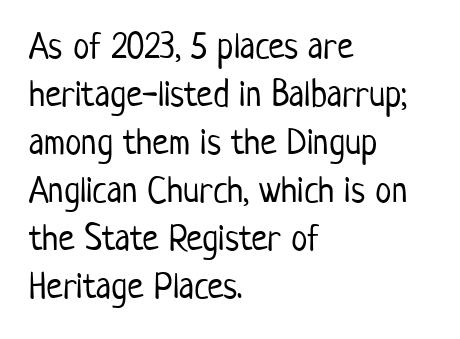
{"serif": "no", "italic": "no", "bold": "no", "weight": "light", "width": "condensed", "stroke_contrast": "low", "x_height": "medium", "monospaced": "no", "underline": "no", "align": "left", "line_spacing": "normal", "line_spacing_ratio": 1.3, "letter_spacing": "normal", "letter_spacing_em": 0.0, "glyph_px": 37}
